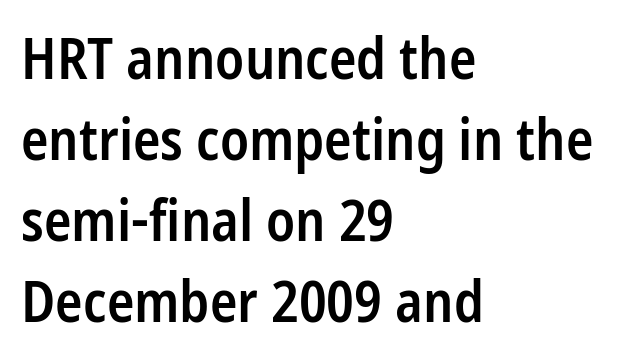
{"serif": "no", "italic": "no", "bold": "semi", "weight": "semibold", "width": "condensed", "stroke_contrast": "low", "x_height": "medium", "monospaced": "no", "underline": "no", "align": "left", "line_spacing": "normal", "line_spacing_ratio": 1.42, "letter_spacing": "normal", "letter_spacing_em": 0.0, "glyph_px": 57}
